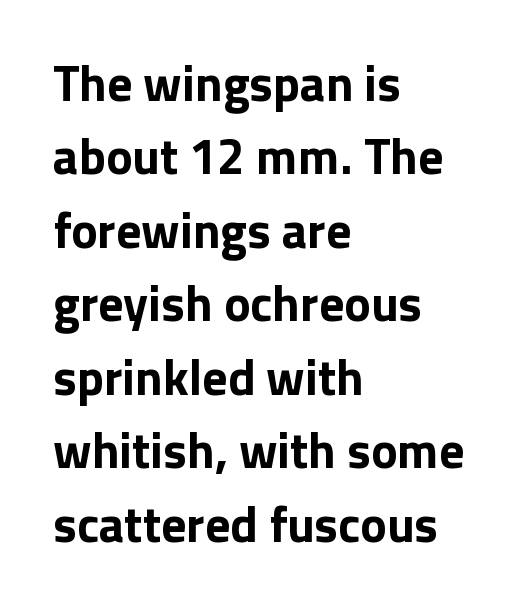
The image shows 50 px bold sans-serif type, upright; set left-aligned, normal line spacing (1.47x), normal letter spacing, not underlined; low stroke contrast and a medium x-height.
